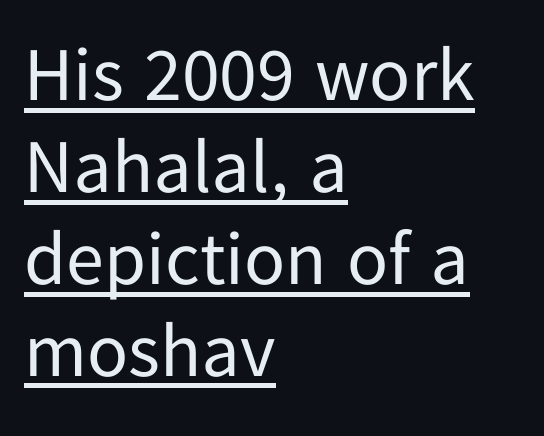
Stroke mass is kept to a normal reading level or below. In designer terms, the underline attribute is active on this setting. This is the regular roman posture of the typeface. Letterform terminals end flat and unadorned throughout the passage.
